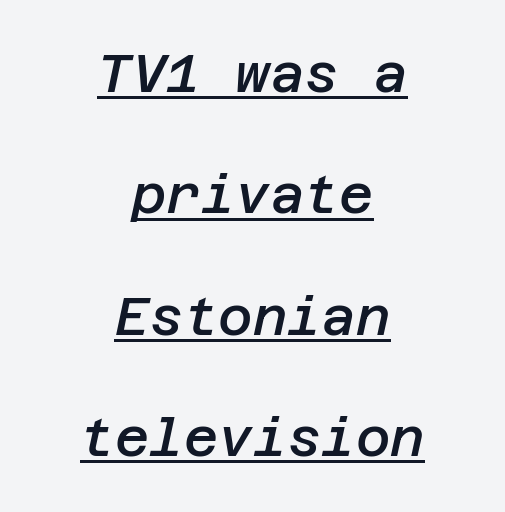
Q: Is the text bold? A: Semi-bold.
Q: Is the text italic (slanted)? A: Yes, it leans right by about 12 degrees.
Q: Is the text underlined? A: Yes.
Q: How is the paragraph aligned? A: Centered.
Q: Is the spacing between letters normal or unusually wide? A: Normal.
Q: Is the spacing between lines tight, normal or loose? A: Loose.
Q: Width (condensed, normal, or wide)? A: Normal.
Q: Stroke contrast? A: Low.
Q: x-height? A: Large.
